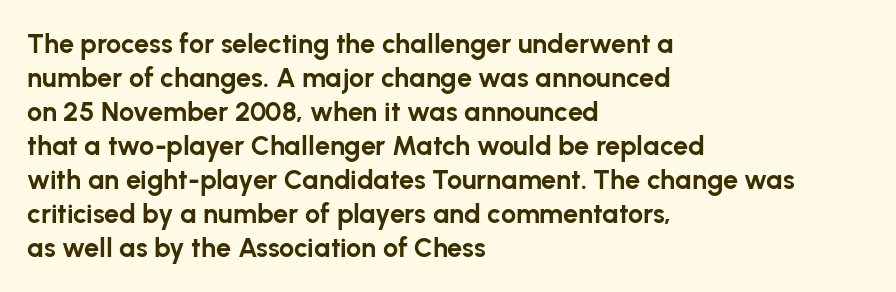
{"italic": "no", "bold": "yes", "underline": "no", "align": "left", "line_spacing": "normal", "line_spacing_ratio": 1.26, "letter_spacing": "normal", "letter_spacing_em": 0.0, "glyph_px": 27}
